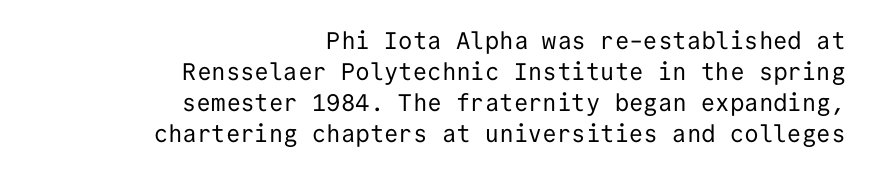
The axis of the letterforms is exactly vertical. This rendering leaves character spacing at its baseline value. Weight: regular or lighter. Does the copy run flush right? Yes — the right margin is perfectly even. This sample keeps an unexceptional amount of space between lines.
